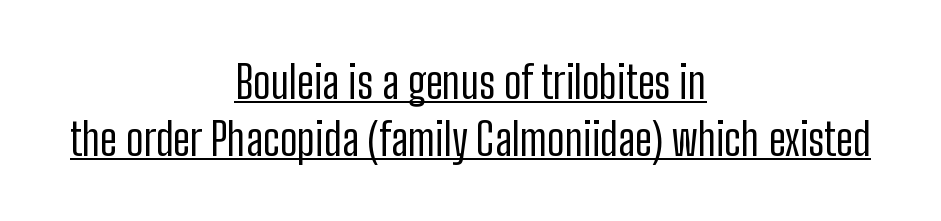
Italic: no, the glyphs are upright roman. Emphasis is given by a line drawn under the lettering. The weight would be labelled regular, book, light, or lighter still. Each letter keeps its own natural width here, so spacing adapts to shape. Does extra space separate the letters? No, they use regular spacing. These lines sit exactly where default settings would place them.
